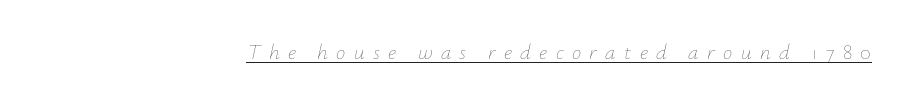
Q: Is the text bold? A: No.
Q: Is the text italic (slanted)? A: Yes, it leans right by about 12 degrees.
Q: Is the text underlined? A: Yes.
Q: Is the spacing between letters normal or unusually wide? A: Unusually wide.
